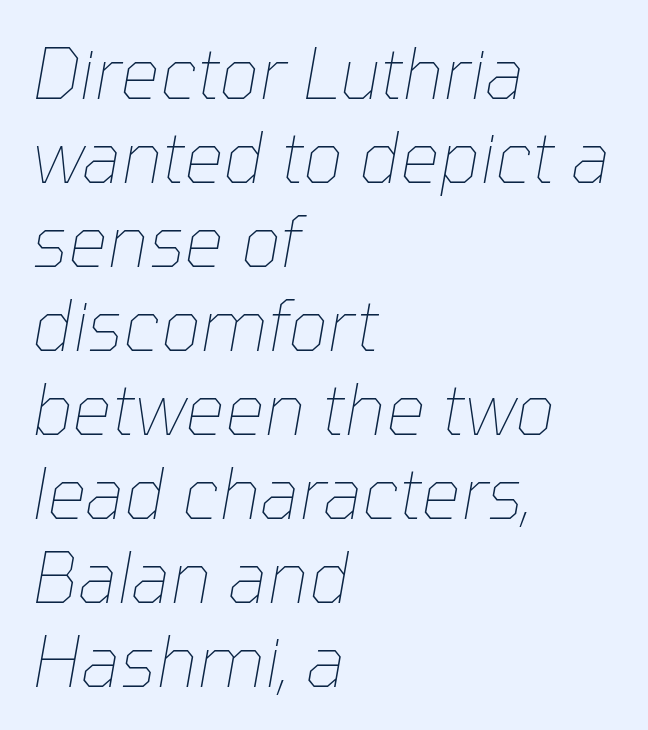
{"italic": "yes", "lean": "right", "slant_degrees": 10, "bold": "no", "weight": "thin", "width": "normal", "stroke_contrast": "low", "x_height": "medium", "monospaced": "no", "underline": "no", "align": "left", "line_spacing_ratio": 1.2, "letter_spacing": "normal", "letter_spacing_em": 0.0, "glyph_px": 70}
